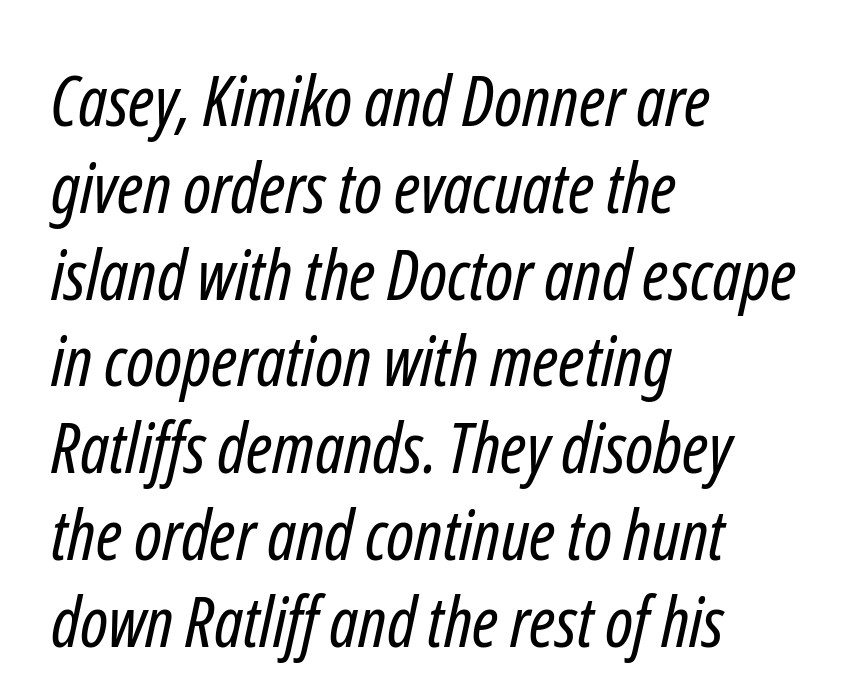
{"serif": "no", "bold": "no", "weight": "regular", "width": "condensed", "stroke_contrast": "low", "x_height": "medium", "monospaced": "no", "underline": "no", "align": "left", "line_spacing_ratio": 1.24, "letter_spacing": "normal", "letter_spacing_em": 0.0, "glyph_px": 70}
